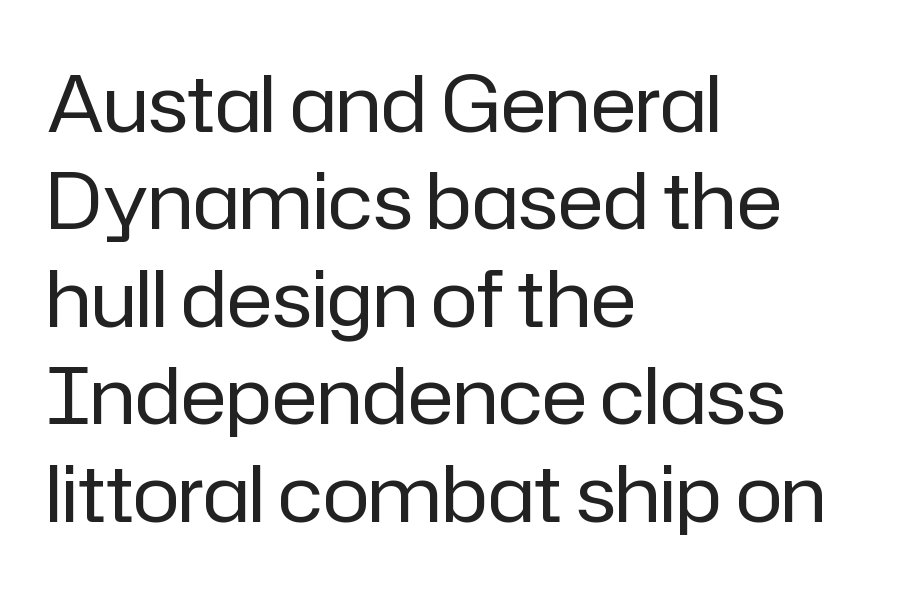
The weight would be labelled regular, book, light, or lighter still. The leading is moderate, giving the passage an even texture. Think of a printed novel: that variable character pitch is what you see here. Font category for this specimen: sans-serif. Lines of text with bare space underneath.
